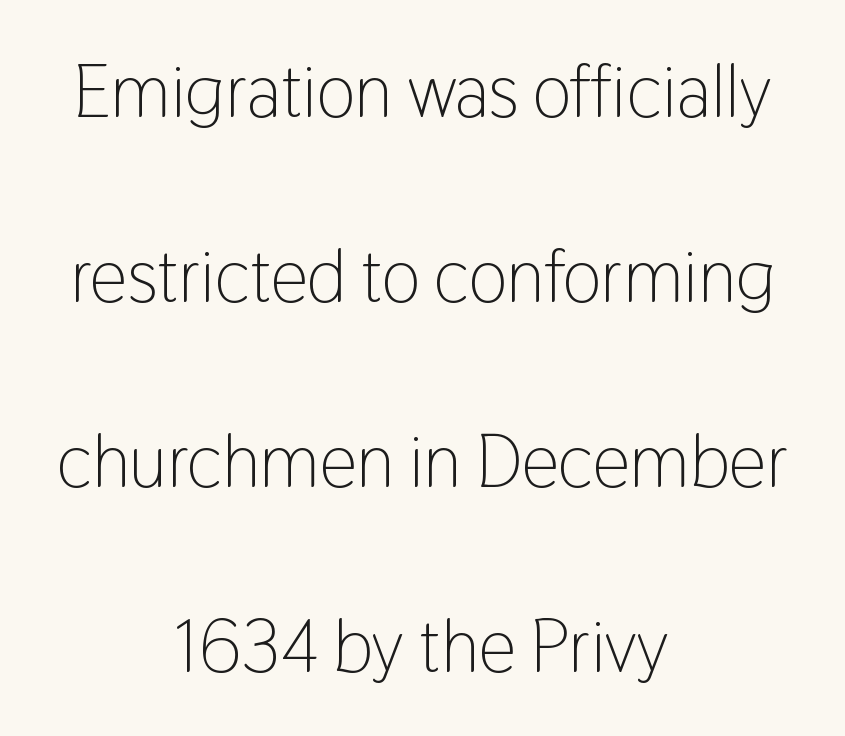
The passage shown is not underscored anywhere. No letter is thick-stroked: the sample isn't bold. A centered setting, common on invitations and titles, is used for this passage. The rendering shows plain stroke endings on the letterforms — a sans-serif design. This sample has the flowing, uneven cadence of proportional lettering.
